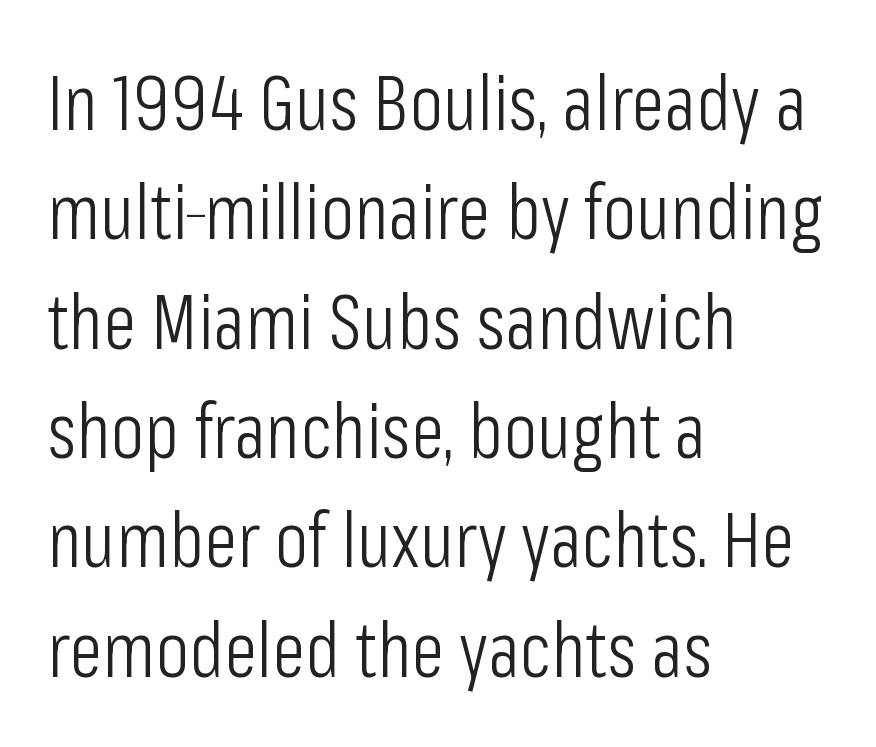
The image shows 77 px light, condensed sans-serif type, upright; set left-aligned, normal line spacing (1.42x), normal letter spacing, not underlined; low stroke contrast and a medium x-height.
